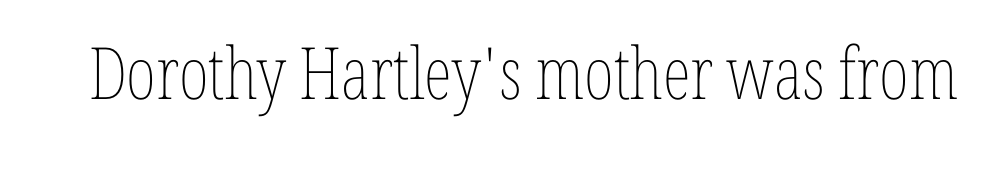
The image shows 72 px thin, condensed type, upright; set normal letter spacing, not underlined; low stroke contrast and a medium x-height.
